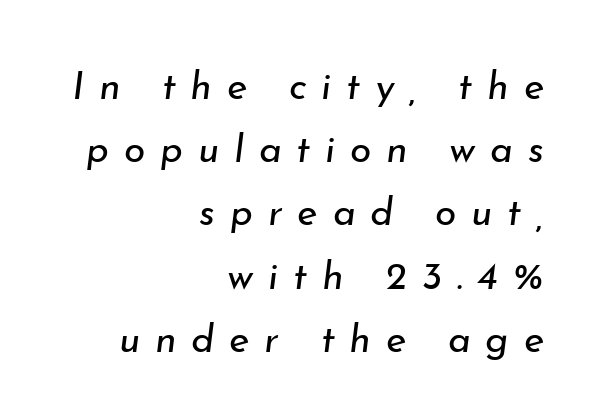
Character widths vary here, with narrow letters taking less room than wide ones. A student would call this right alignment; a typographer would say flush right, rag left. The weight would be labelled regular, book, light, or lighter still. Anything drawn beneath the words? Only blank space. This sample uses an oblique cut, with every glyph tilted off the vertical. In terms of letterspacing, this is a distinctly airy, spread setting.
